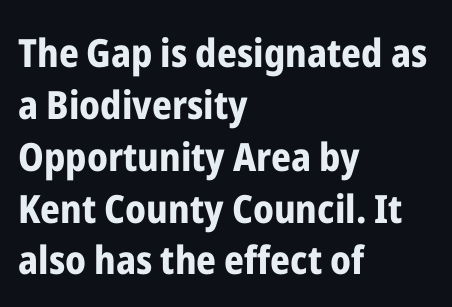
{"serif": "no", "italic": "no", "bold": "yes", "weight": "bold", "width": "condensed", "stroke_contrast": "low", "x_height": "medium", "monospaced": "no", "underline": "no", "align": "left", "line_spacing": "normal", "line_spacing_ratio": 1.33, "letter_spacing": "normal", "letter_spacing_em": 0.0, "glyph_px": 39}
